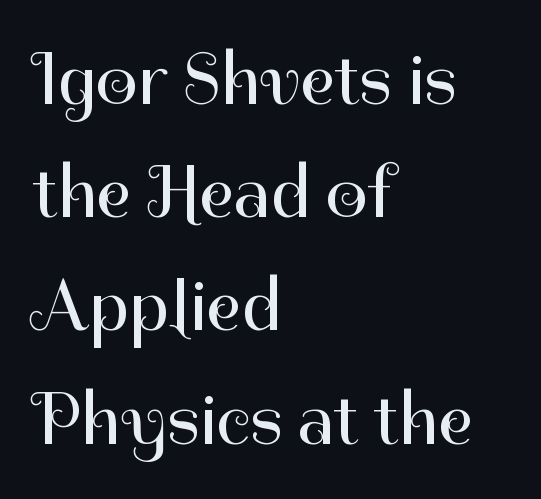
{"serif": "no", "italic": "no", "bold": "no", "weight": "regular", "width": "normal", "stroke_contrast": "high", "x_height": "medium", "monospaced": "no", "underline": "no", "align": "left", "line_spacing": "normal", "line_spacing_ratio": 1.53, "letter_spacing": "normal", "letter_spacing_em": 0.0, "glyph_px": 74}
